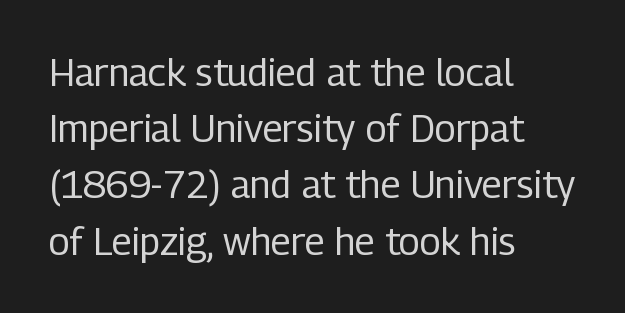
{"serif": "no", "italic": "no", "bold": "no", "weight": "regular", "width": "condensed", "stroke_contrast": "low", "x_height": "medium", "monospaced": "no", "underline": "no", "align": "left", "line_spacing": "normal", "line_spacing_ratio": 1.48, "letter_spacing": "normal", "letter_spacing_em": 0.0, "glyph_px": 38}
